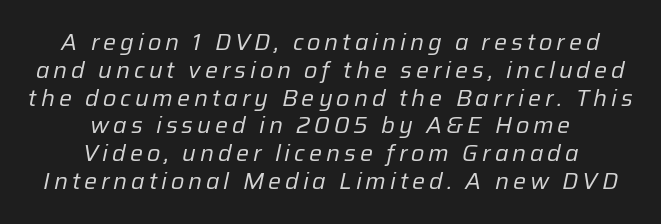
Q: Is the text bold? A: No.
Q: Is the text italic (slanted)? A: Yes, it leans right by about 12 degrees.
Q: Is the text underlined? A: No.
Q: How is the paragraph aligned? A: Centered.
